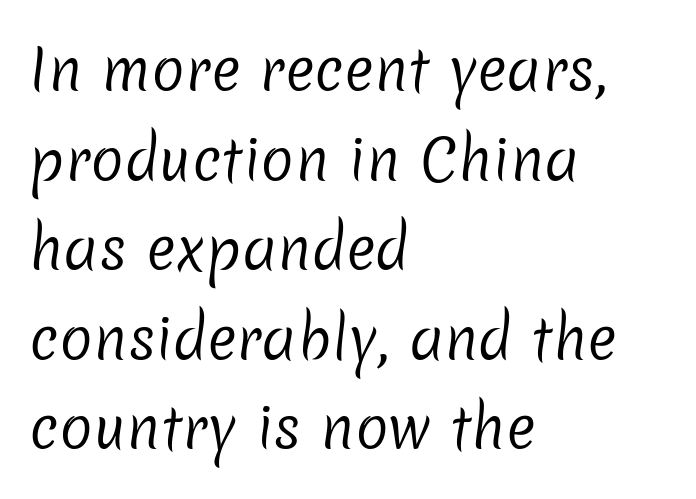
{"serif": "no", "bold": "no", "weight": "regular", "width": "normal", "stroke_contrast": "low", "x_height": "medium", "monospaced": "no", "underline": "no", "align": "left", "line_spacing": "normal", "line_spacing_ratio": 1.6, "letter_spacing": "normal", "letter_spacing_em": 0.0, "glyph_px": 56}
